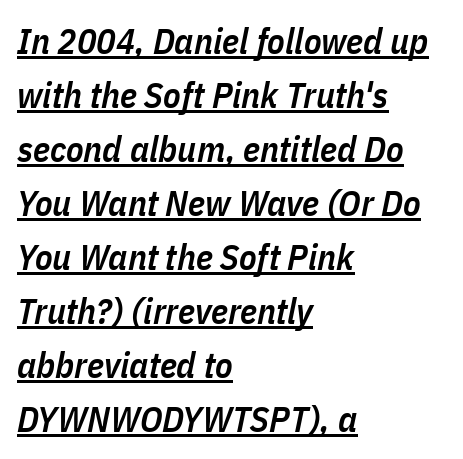
{"italic": "yes", "lean": "right", "slant_degrees": 11, "bold": "semi", "weight": "semibold", "width": "condensed", "stroke_contrast": "low", "x_height": "medium", "monospaced": "no", "underline": "yes", "align": "left", "line_spacing": "normal", "line_spacing_ratio": 1.5, "letter_spacing": "normal", "letter_spacing_em": 0.0, "glyph_px": 36}
